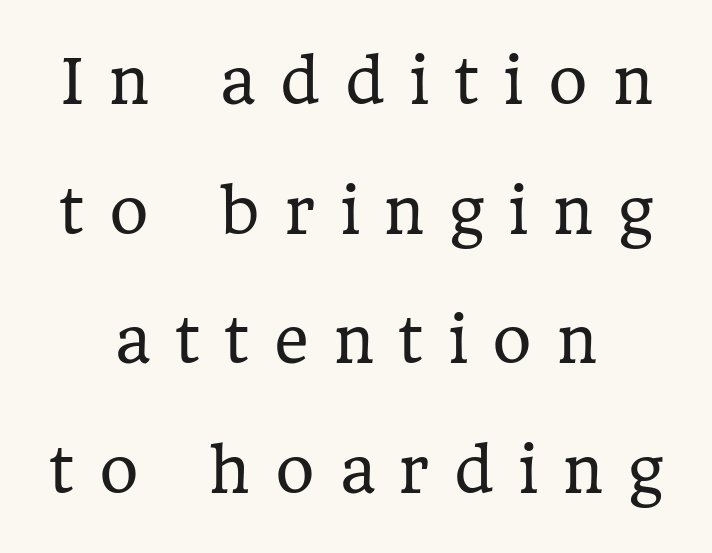
The image shows 60 px regular-weight serif type, upright; set centered, loose line spacing (2.16x), unusually wide letter spacing (+0.41 em), not underlined; low stroke contrast and a medium x-height.
